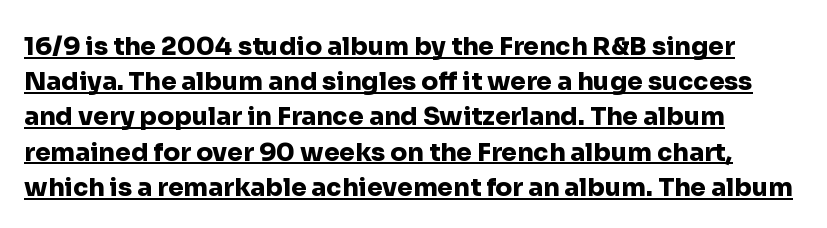
In CSS terms this would be text-align: left. Typographic density is high because the face is bold. The specimen includes a rule beneath the text block's lines. The rendering keeps characters at their native spacing. Posture: vertical.
